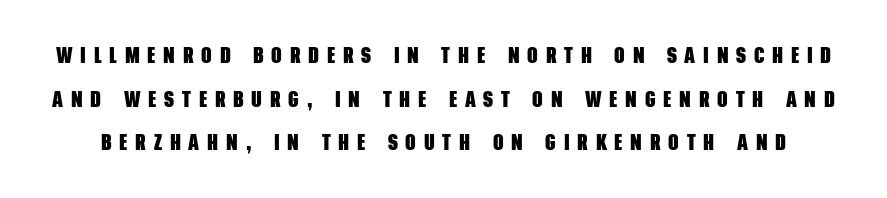
The image shows 23 px bold type; set loose line spacing (1.9x), unusually wide letter spacing (+0.34 em), not underlined.
